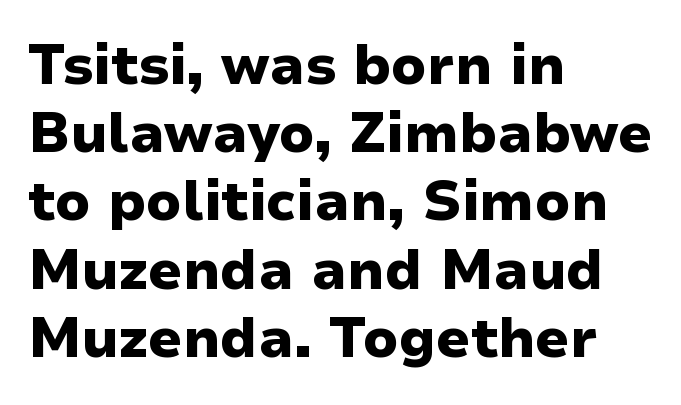
{"serif": "no", "italic": "no", "bold": "yes", "weight": "heavy", "width": "normal", "stroke_contrast": "low", "x_height": "medium", "monospaced": "no", "underline": "no", "align": "left", "line_spacing_ratio": 1.24, "letter_spacing": "normal", "letter_spacing_em": 0.0, "glyph_px": 55}
